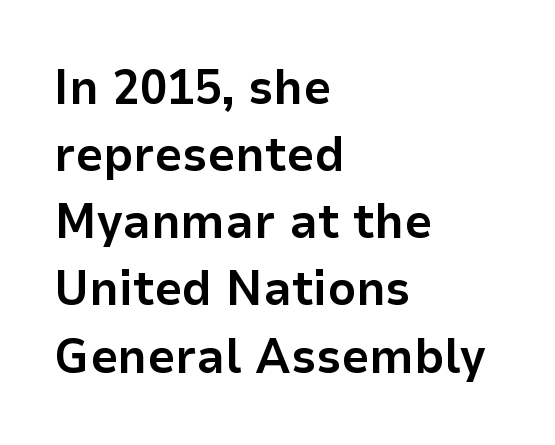
{"serif": "no", "italic": "no", "bold": "yes", "weight": "bold", "width": "normal", "stroke_contrast": "low", "x_height": "medium", "monospaced": "no", "underline": "no", "align": "left", "line_spacing": "normal", "line_spacing_ratio": 1.37, "letter_spacing": "normal", "letter_spacing_em": 0.0, "glyph_px": 49}
